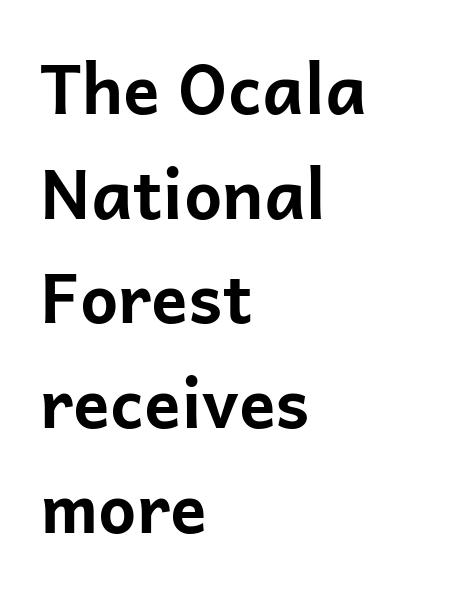
Each row of text sits above clean, open space. The type sits square on the baseline with zero lean. How would I describe the line gaps? Plain and ordinary. The letters advance in unequal steps, a hallmark of proportional type.
